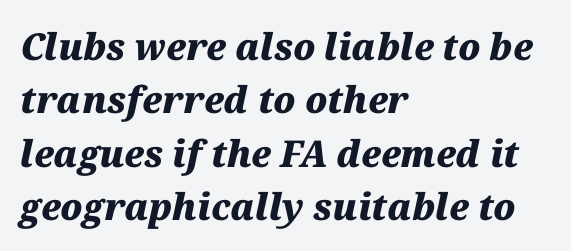
The image shows 37 px heavy type, italic (leaning right); set left-aligned, normal line spacing (1.44x), normal letter spacing, not underlined; medium stroke contrast and a medium x-height.
